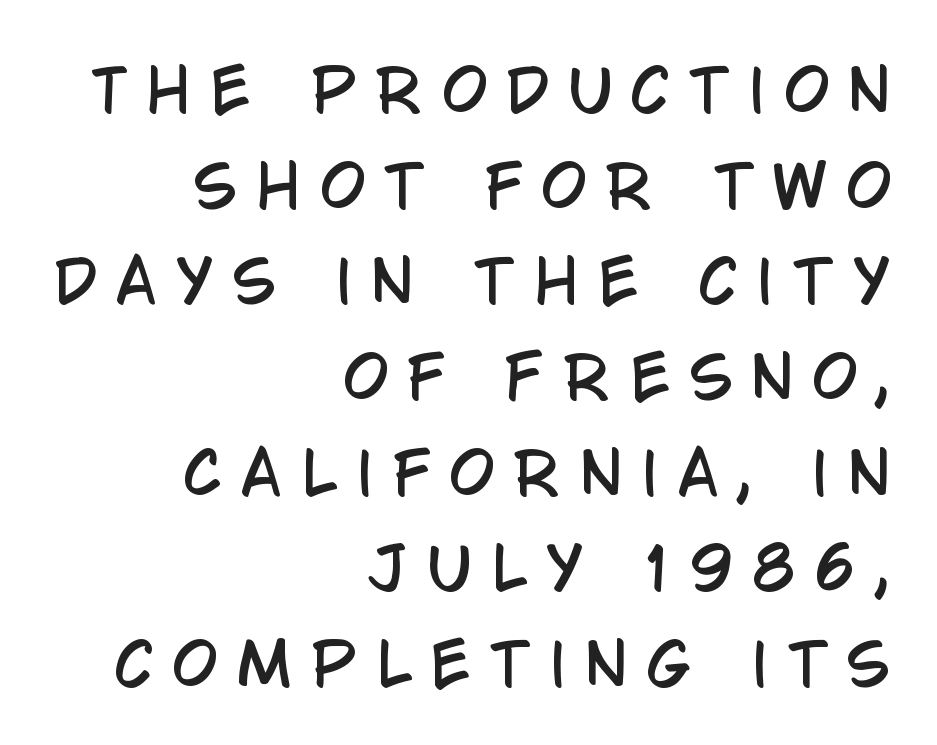
{"serif": "no", "italic": "no", "width": "condensed", "stroke_contrast": "low", "x_height": "large", "monospaced": "no", "underline": "no", "align": "right", "line_spacing": "normal", "line_spacing_ratio": 1.65, "letter_spacing": "wide", "letter_spacing_em": 0.34, "glyph_px": 58}
